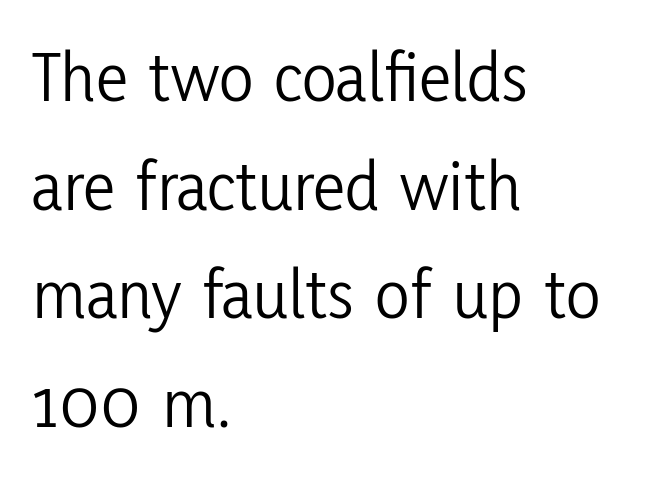
The image shows 72 px light, condensed sans-serif type, upright; set left-aligned, normal line spacing (1.51x), normal letter spacing, not underlined; low stroke contrast and a medium x-height.
